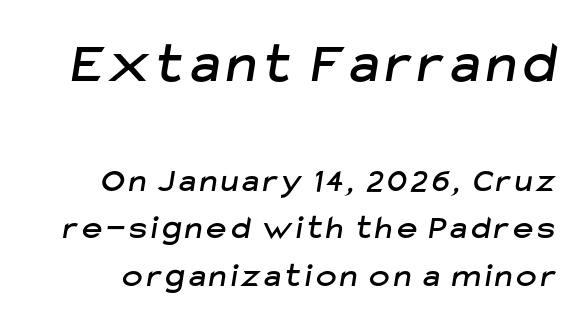
Q: Is the typeface a serif or a sans-serif typeface? A: Sans-serif.
Q: Is the text underlined? A: No.
Q: Is the spacing between lines tight, normal or loose? A: Normal.
Q: Which block of text is set in a larger size, the first (top) or the second (bottom)? A: The first (top) one.
Q: Width (condensed, normal, or wide)? A: Normal.
Q: Stroke contrast? A: Low.
Q: x-height? A: Medium.
Q: Monospaced? A: No.
